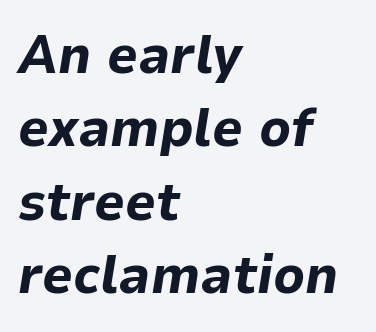
Q: Is the text bold? A: Yes.
Q: Is the text italic (slanted)? A: Yes, it leans right by about 9 degrees.
Q: Is the text underlined? A: No.
Q: How is the paragraph aligned? A: Left-aligned.
Q: Is the spacing between letters normal or unusually wide? A: Normal.
Q: Is the spacing between lines tight, normal or loose? A: Normal.
Q: Width (condensed, normal, or wide)? A: Normal.
Q: Stroke contrast? A: Low.
Q: x-height? A: Medium.
Q: Monospaced? A: No.
